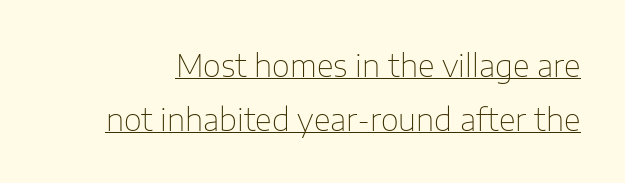
{"serif": "no", "italic": "no", "bold": "no", "weight": "thin", "width": "normal", "stroke_contrast": "low", "x_height": "medium", "monospaced": "no", "underline": "yes", "line_spacing_ratio": 1.73, "letter_spacing": "normal", "letter_spacing_em": 0.0, "glyph_px": 31}
